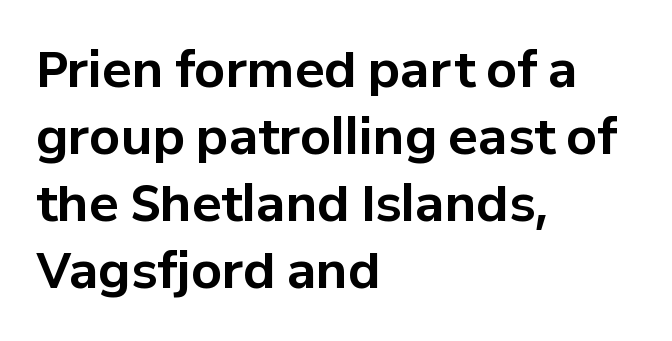
The image shows 49 px bold sans-serif type, upright; set left-aligned, normal line spacing (1.37x), normal letter spacing, not underlined; low stroke contrast and a medium x-height.
